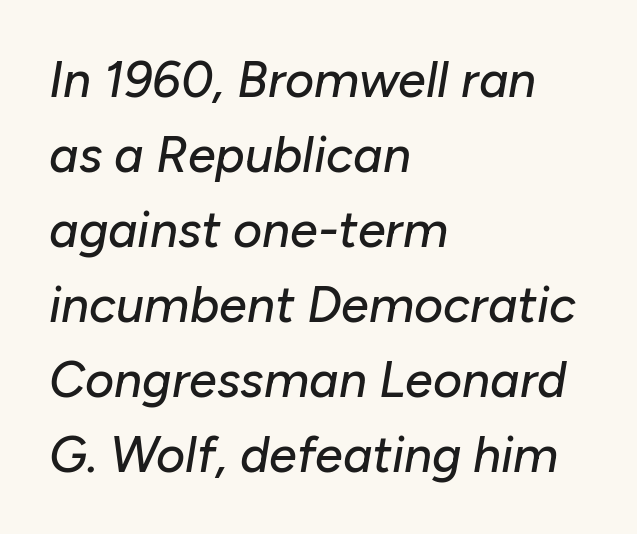
{"italic": "yes", "lean": "right", "slant_degrees": 10, "width": "normal", "stroke_contrast": "low", "x_height": "medium", "monospaced": "no", "underline": "no", "align": "left", "line_spacing": "normal", "line_spacing_ratio": 1.5, "letter_spacing": "normal", "letter_spacing_em": 0.0, "glyph_px": 50}
